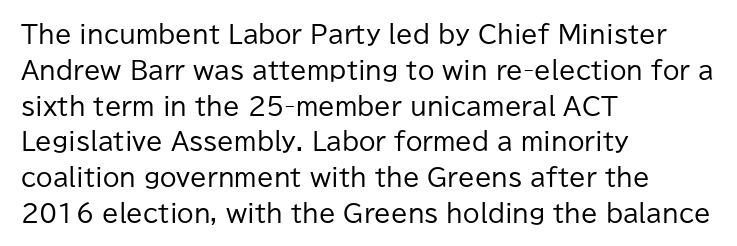
The setting favours the left margin, as ordinary paragraphs usually do. Upright lettering throughout. Letter spacing: default. No chunkiness to these letters — they're not bold.
